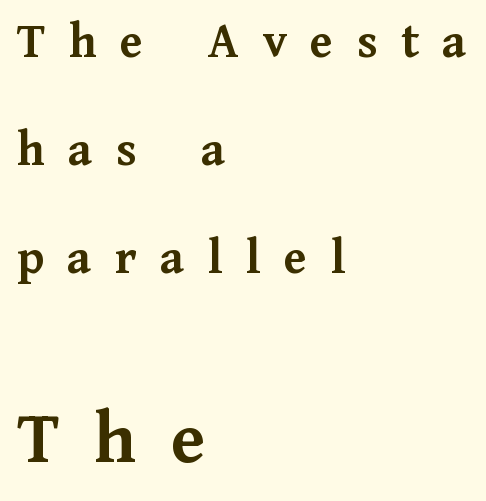
Rendered with straight, roman letterforms. The glyphs in this specimen are seriffed. You could not count columns in this text — the font is proportionally spaced. Is there much room between lines? Yes — plenty of vertical air separates them. Weight check: bold — yes, fully.
